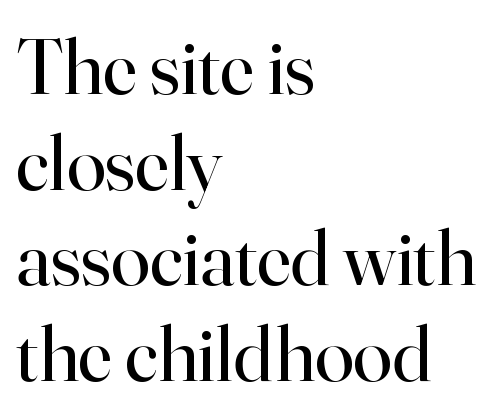
No heavy texture on the line: the type isn't bold. No italicization has been applied; the sample stays upright. Check under the words: just untouched page. The line texture is even and compact thanks to regular tracking.
